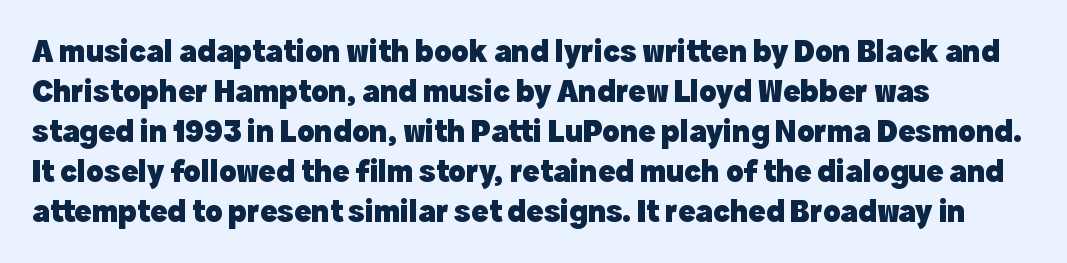
The font's upright variant was chosen for this text. The typeface chosen for these lines omits serifs. These words are printed bold, with thick strokes throughout. Type without underlining. Vertically, the passage feels balanced, rows spaced as you'd expect. Nothing unusual about the tracking: characters are spaced as the font intends.
